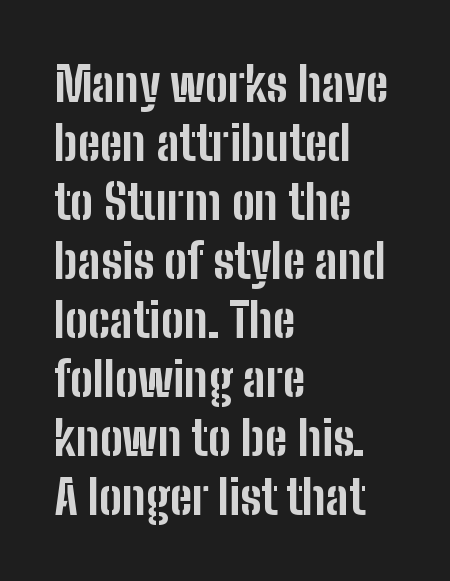
{"serif": "no", "italic": "no", "bold": "yes", "weight": "bold", "width": "condensed", "stroke_contrast": "low", "x_height": "medium", "monospaced": "no", "underline": "no", "align": "left", "line_spacing_ratio": 1.23, "letter_spacing": "normal", "letter_spacing_em": 0.0, "glyph_px": 48}
